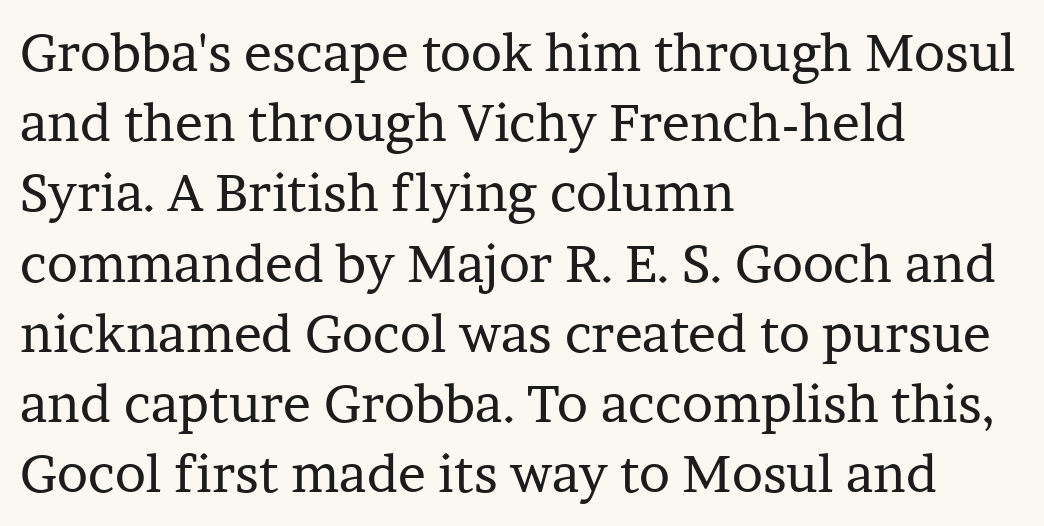
The image shows 52 px regular-weight serif type, upright; set left-aligned, normal line spacing (1.35x), normal letter spacing, not underlined; low stroke contrast and a medium x-height.
